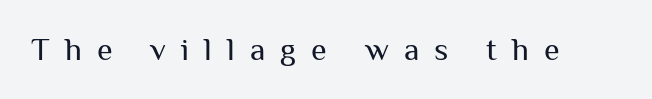
Q: Is the text bold? A: No.
Q: Is the text italic (slanted)? A: No, it is upright.
Q: Is the typeface a serif or a sans-serif typeface? A: Sans-serif.
Q: Is the text underlined? A: No.
Q: Is the spacing between letters normal or unusually wide? A: Unusually wide.
Q: Width (condensed, normal, or wide)? A: Normal.
Q: Stroke contrast? A: Medium.
Q: x-height? A: Medium.
Q: Monospaced? A: No.
